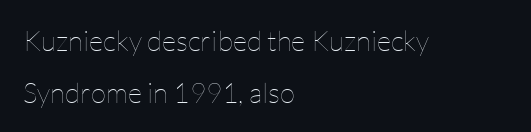
The passage is arranged the way most books set body copy — flush left. No extra ink here — the face is not bold. Note the varied advance widths — an 'i' is clearly narrower than an 'm'. The rendering keeps characters at their native spacing. Lines of text with bare space underneath. Notice how the stems are strictly vertical — no italics here.
